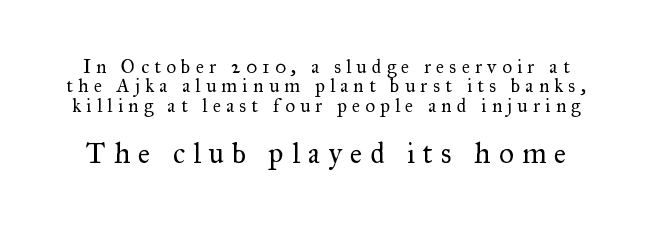
Q: Is the text bold? A: No.
Q: Is the text italic (slanted)? A: No, it is upright.
Q: Is the typeface a serif or a sans-serif typeface? A: Serif.
Q: Is the text underlined? A: No.
Q: Is the spacing between letters normal or unusually wide? A: Unusually wide.
Q: Is the spacing between lines tight, normal or loose? A: Tight.
Q: Which block of text is set in a larger size, the first (top) or the second (bottom)? A: The second (bottom) one.
Q: Width (condensed, normal, or wide)? A: Normal.
Q: Stroke contrast? A: Medium.
Q: x-height? A: Small.
Q: Monospaced? A: No.
